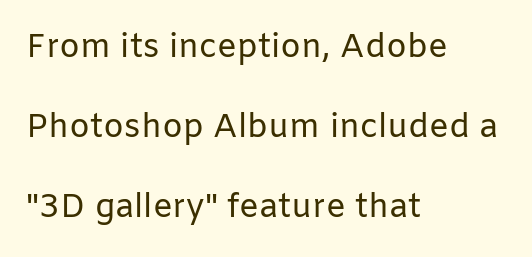
Lines of text with bare space underneath. What stands out about the letter spacing? Nothing — it is the standard amount. These glyphs show unthickened strokes, regular width or finer. Notice the wide empty band between every row — that's loose leading.
